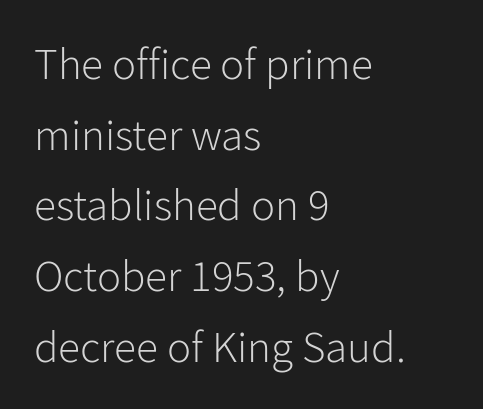
Q: Is the text bold? A: No.
Q: Is the text italic (slanted)? A: No, it is upright.
Q: Is the typeface a serif or a sans-serif typeface? A: Sans-serif.
Q: Is the text underlined? A: No.
Q: How is the paragraph aligned? A: Left-aligned.
Q: Is the spacing between letters normal or unusually wide? A: Normal.
Q: Is the spacing between lines tight, normal or loose? A: Normal.
Q: Width (condensed, normal, or wide)? A: Normal.
Q: Stroke contrast? A: Low.
Q: x-height? A: Medium.
Q: Monospaced? A: No.
